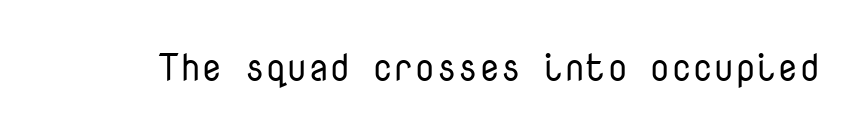
The rendering uses typewriter-style spacing with identical character cells. Stems here are at most as thick as an everyday book face. Classification — sans serif. Just letters on the line, the space beneath them empty. Style check: upright.
